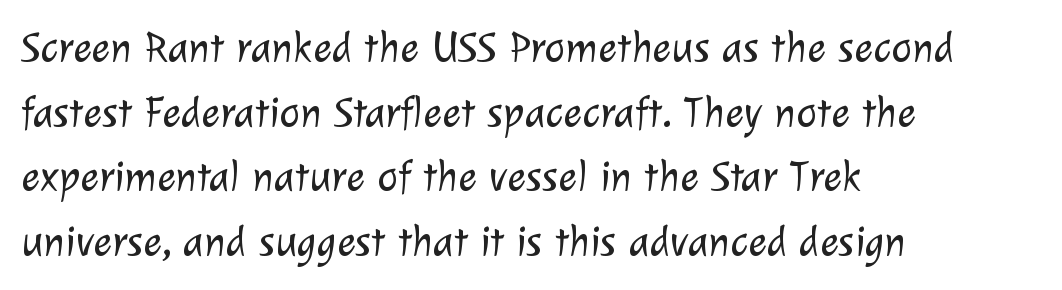
Q: Is the text bold? A: No.
Q: Is the typeface a serif or a sans-serif typeface? A: Sans-serif.
Q: Is the text underlined? A: No.
Q: How is the paragraph aligned? A: Left-aligned.
Q: Is the spacing between letters normal or unusually wide? A: Normal.
Q: Is the spacing between lines tight, normal or loose? A: Normal.
Q: Width (condensed, normal, or wide)? A: Normal.
Q: Stroke contrast? A: Low.
Q: x-height? A: Medium.
Q: Monospaced? A: No.
